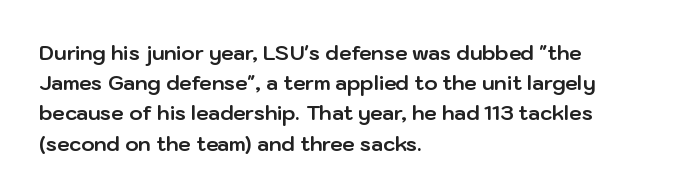
Where is the straight margin? On the left. Between one letter and the next there's only the usual sliver of space. Is there any slant? The stems are plumb. Every letter is thick-stroked: bold, no question.
